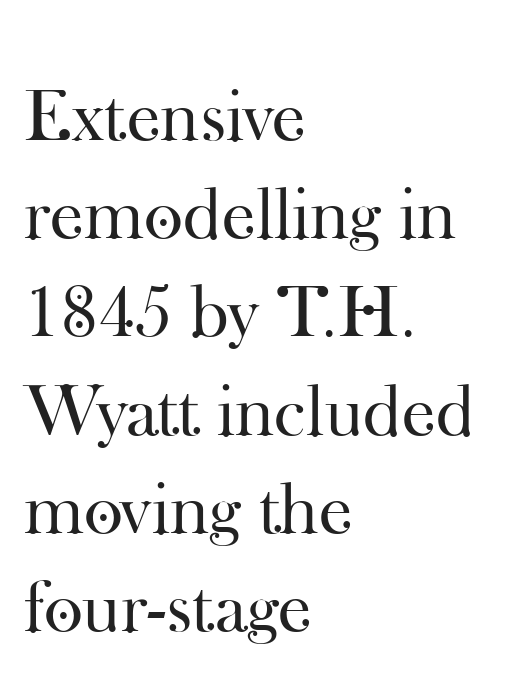
Quick note: not italic, upright. All the whitespace from short lines collects on the right. One glance says typical: line gaps are just what's usual. In terms of letterform style, serifs are clearly present. Spacing verdict: proportional, widths tailored to each character. The face used here is rendered with its standard letterfit.
